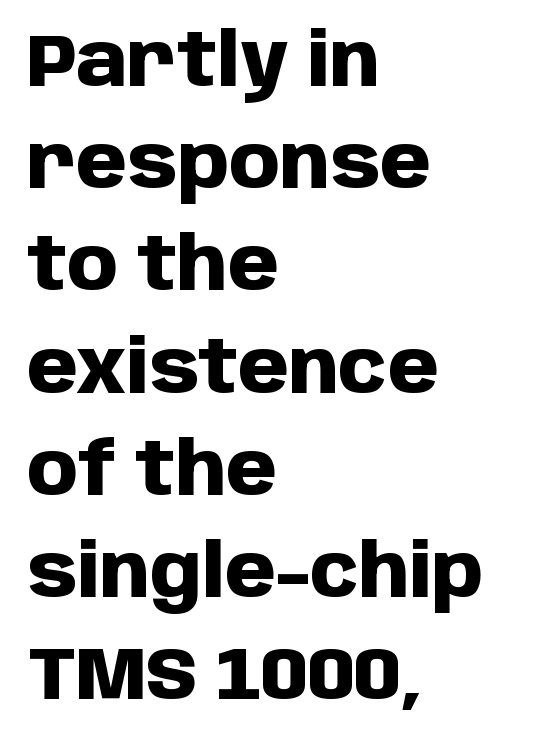
Q: Is the text bold? A: Yes.
Q: Is the text italic (slanted)? A: No, it is upright.
Q: Is the typeface a serif or a sans-serif typeface? A: Sans-serif.
Q: Is the text underlined? A: No.
Q: How is the paragraph aligned? A: Left-aligned.
Q: Is the spacing between letters normal or unusually wide? A: Normal.
Q: Is the spacing between lines tight, normal or loose? A: Normal.
Q: Width (condensed, normal, or wide)? A: Normal.
Q: Stroke contrast? A: Low.
Q: x-height? A: Large.
Q: Monospaced? A: No.
